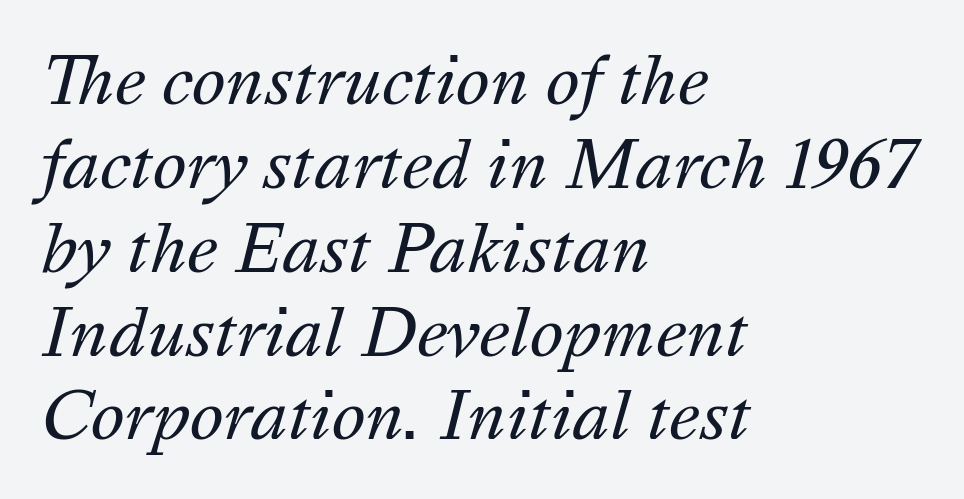
Q: Is the text bold? A: No.
Q: Is the text italic (slanted)? A: Yes, it leans right by about 16 degrees.
Q: Is the text underlined? A: No.
Q: How is the paragraph aligned? A: Left-aligned.
Q: Is the spacing between letters normal or unusually wide? A: Normal.
Q: Is the spacing between lines tight, normal or loose? A: Normal.
Q: Width (condensed, normal, or wide)? A: Normal.
Q: Stroke contrast? A: Medium.
Q: x-height? A: Medium.
Q: Monospaced? A: No.
